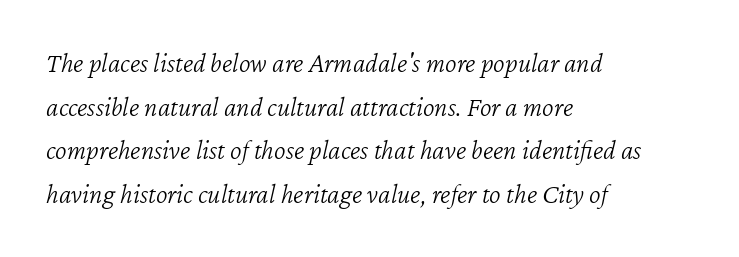
The image shows 28 px light type, italic (leaning right); set left-aligned, normal line spacing (1.56x), normal letter spacing, not underlined; low stroke contrast and a medium x-height.
